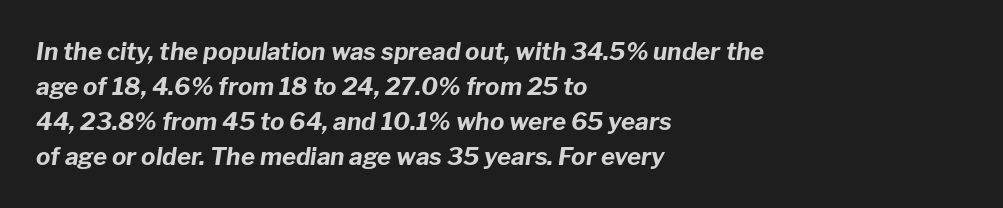
{"italic": "yes", "lean": "right", "slant_degrees": 8, "bold": "yes", "underline": "no", "align": "left", "line_spacing": "normal", "line_spacing_ratio": 1.46, "letter_spacing": "normal", "letter_spacing_em": 0.0, "glyph_px": 24}
